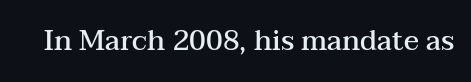
{"serif": "yes", "italic": "no", "bold": "semi", "weight": "semibold", "width": "wide", "stroke_contrast": "medium", "x_height": "medium", "monospaced": "no", "underline": "no", "letter_spacing": "normal", "letter_spacing_em": 0.0, "glyph_px": 28}
